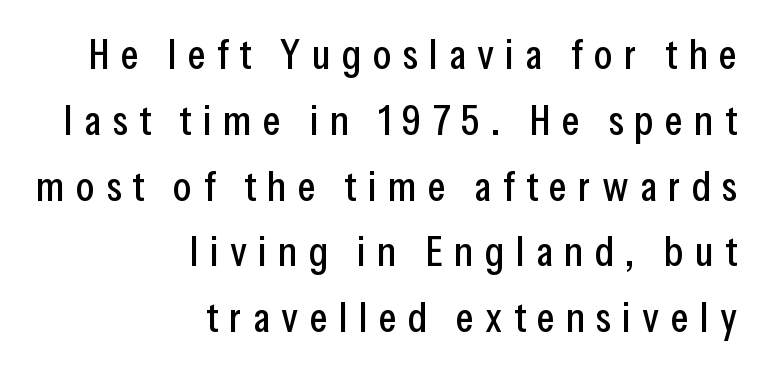
Q: Is the text italic (slanted)? A: No, it is upright.
Q: Is the typeface a serif or a sans-serif typeface? A: Sans-serif.
Q: Is the text underlined? A: No.
Q: How is the paragraph aligned? A: Right-aligned.
Q: Is the spacing between letters normal or unusually wide? A: Unusually wide.
Q: Is the spacing between lines tight, normal or loose? A: Normal.
Q: Width (condensed, normal, or wide)? A: Condensed.
Q: Stroke contrast? A: Low.
Q: x-height? A: Medium.
Q: Monospaced? A: No.
